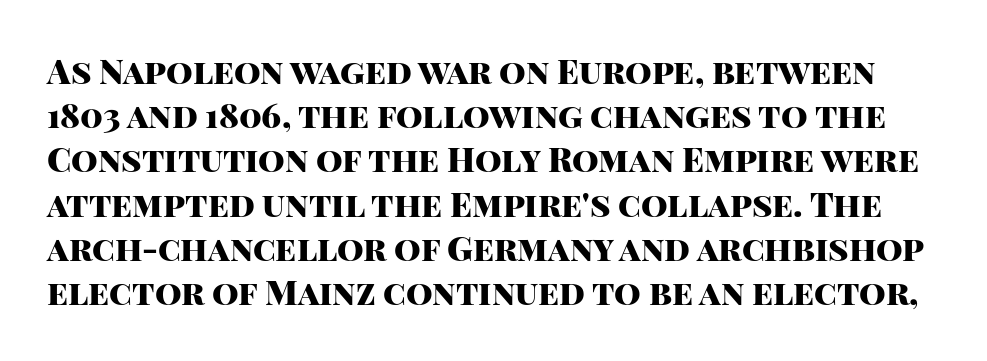
{"serif": "no", "italic": "no", "bold": "yes", "weight": "heavy", "width": "normal", "stroke_contrast": "high", "x_height": "large", "monospaced": "no", "underline": "no", "line_spacing": "normal", "line_spacing_ratio": 1.3, "letter_spacing": "normal", "letter_spacing_em": 0.0, "glyph_px": 34}
